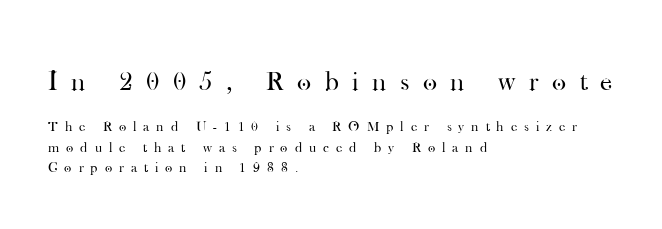
Q: Is the text bold? A: No.
Q: Is the text italic (slanted)? A: No, it is upright.
Q: Is the text underlined? A: No.
Q: How is the paragraph aligned? A: Left-aligned.
Q: Is the spacing between letters normal or unusually wide? A: Unusually wide.
Q: Is the spacing between lines tight, normal or loose? A: Normal.
Q: Which block of text is set in a larger size, the first (top) or the second (bottom)? A: The first (top) one.
